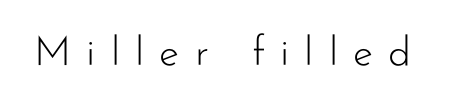
Italic? Not at all — the glyphs are vertical. This sample has the flowing, uneven cadence of proportional lettering. Bold? No — there's no thickening of the strokes. The letters carry no serifs — their stems end cleanly without finishing strokes. The gaps between neighbouring characters are conspicuously large. Nobody drew a line under any word here.
